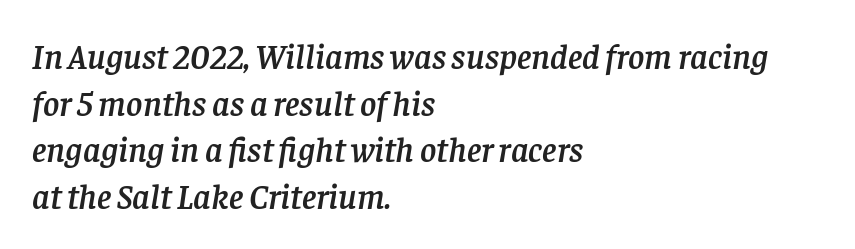
The image shows 35 px serif type, italic (leaning right); set left-aligned, normal line spacing (1.33x), normal letter spacing, not underlined; low stroke contrast and a large x-height.
